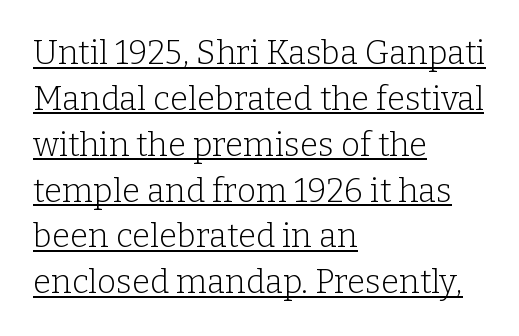
Q: Is the text bold? A: No.
Q: Is the text italic (slanted)? A: No, it is upright.
Q: Is the typeface a serif or a sans-serif typeface? A: Serif.
Q: Is the text underlined? A: Yes.
Q: How is the paragraph aligned? A: Left-aligned.
Q: Is the spacing between letters normal or unusually wide? A: Normal.
Q: Is the spacing between lines tight, normal or loose? A: Normal.
Q: Width (condensed, normal, or wide)? A: Normal.
Q: Stroke contrast? A: Low.
Q: x-height? A: Medium.
Q: Monospaced? A: No.
